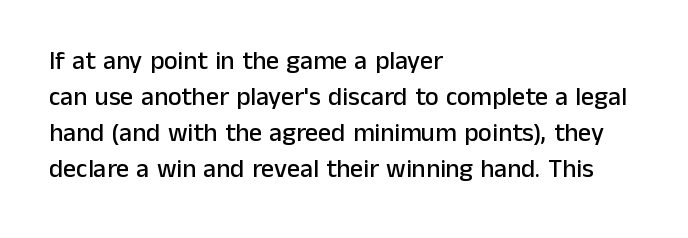
{"italic": "no", "underline": "no", "align": "left", "line_spacing": "normal", "line_spacing_ratio": 1.38, "letter_spacing": "normal", "letter_spacing_em": 0.0, "glyph_px": 26}
